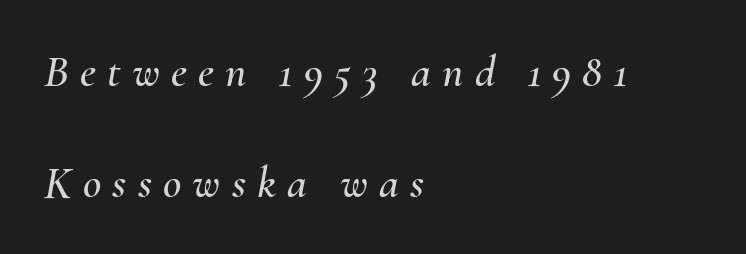
{"italic": "yes", "lean": "right", "slant_degrees": 10, "width": "normal", "stroke_contrast": "medium", "x_height": "small", "monospaced": "no", "underline": "no", "align": "left", "line_spacing": "loose", "line_spacing_ratio": 2.46, "letter_spacing": "wide", "letter_spacing_em": 0.25, "glyph_px": 45}
